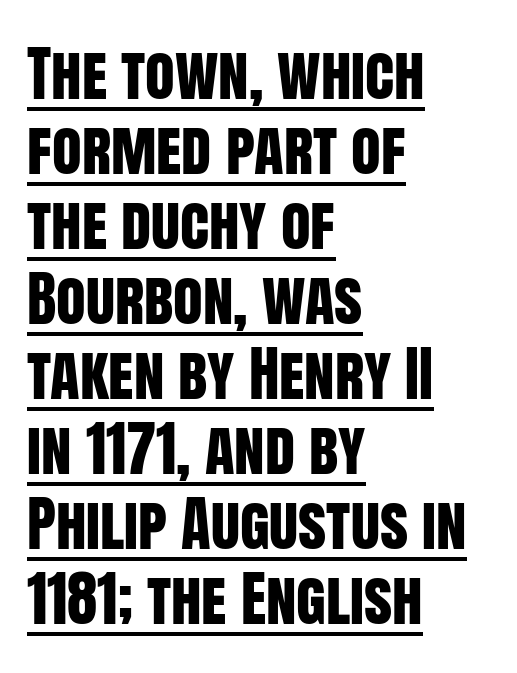
Q: Is the text italic (slanted)? A: No, it is upright.
Q: Is the typeface a serif or a sans-serif typeface? A: Sans-serif.
Q: Is the text underlined? A: Yes.
Q: How is the paragraph aligned? A: Left-aligned.
Q: Is the spacing between letters normal or unusually wide? A: Normal.
Q: Width (condensed, normal, or wide)? A: Condensed.
Q: Stroke contrast? A: Low.
Q: x-height? A: Large.
Q: Monospaced? A: No.
